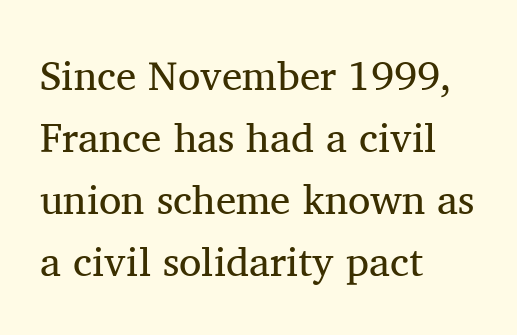
The rag falls on the right side of this text block. The words here are not underlined. This is the regular roman posture of the typeface. Here the glyphs are tracked normally, forming tight word shapes. Unlike a clean sans, this face finishes its strokes with serifs. Counters stay open thanks to moderate or lighter strokes.
